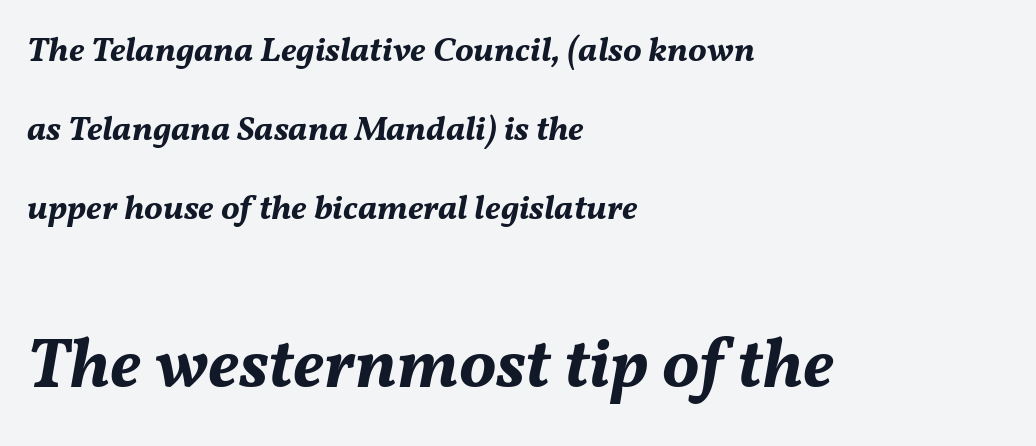
Q: Is the text bold? A: Yes.
Q: Is the text italic (slanted)? A: Yes, it leans right by about 11 degrees.
Q: Is the text underlined? A: No.
Q: How is the paragraph aligned? A: Left-aligned.
Q: Is the spacing between letters normal or unusually wide? A: Normal.
Q: Is the spacing between lines tight, normal or loose? A: Loose.
Q: Which block of text is set in a larger size, the first (top) or the second (bottom)? A: The second (bottom) one.
Q: Width (condensed, normal, or wide)? A: Normal.
Q: Stroke contrast? A: Medium.
Q: x-height? A: Medium.
Q: Monospaced? A: No.
